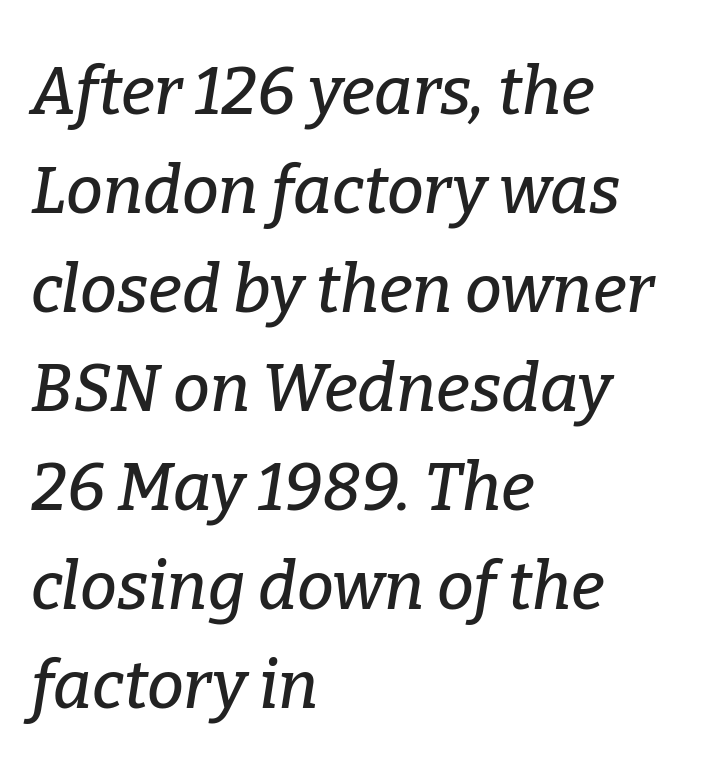
One-word summary of the alignment: left. Letterform terminals end in serifs throughout the passage. If you measured baseline to baseline, you'd find a middling distance. This sample uses an oblique cut, with every glyph tilted off the vertical. No extra tracking has been applied to these lines. Here the designer chose a conventional face with non-uniform glyph widths.
